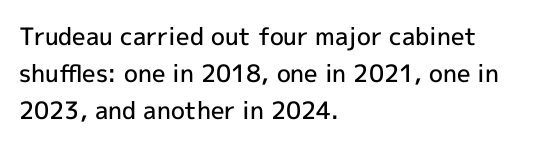
The image shows 24 px text type, upright; set left-aligned, normal line spacing (1.55x), normal letter spacing, not underlined.
